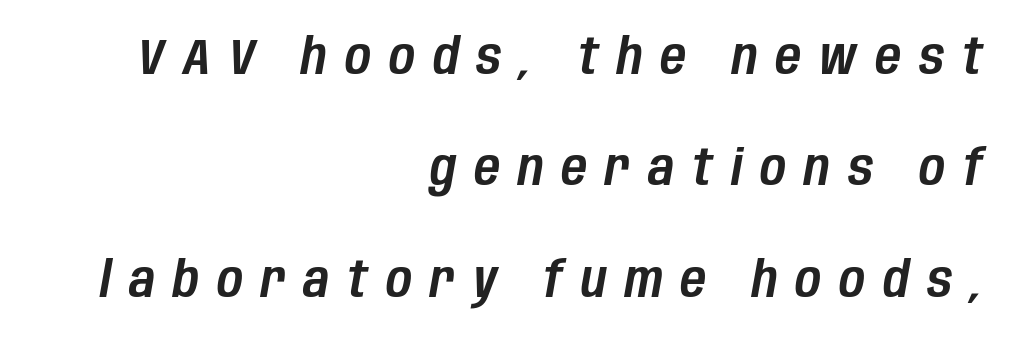
This rendering widens character spacing well past its baseline value. The lines are quadded right. Reading down the column, the eye jumps a long way to each next line. The face used here is proportionally spaced, like ordinary book or web type.
